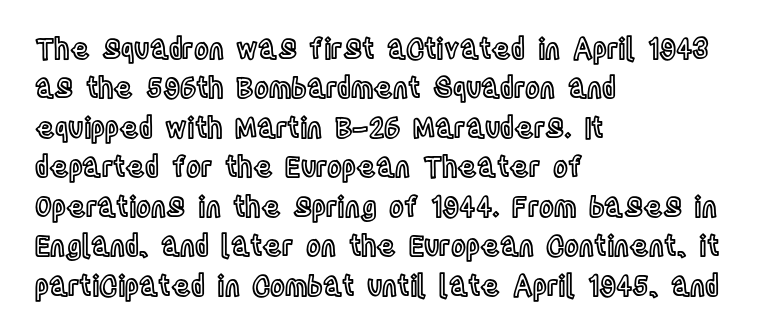
Q: Is the text italic (slanted)? A: No, it is upright.
Q: Is the text underlined? A: No.
Q: How is the paragraph aligned? A: Left-aligned.
Q: Is the spacing between letters normal or unusually wide? A: Normal.
Q: Is the spacing between lines tight, normal or loose? A: Normal.
Q: Width (condensed, normal, or wide)? A: Condensed.
Q: x-height? A: Large.
Q: Monospaced? A: No.
